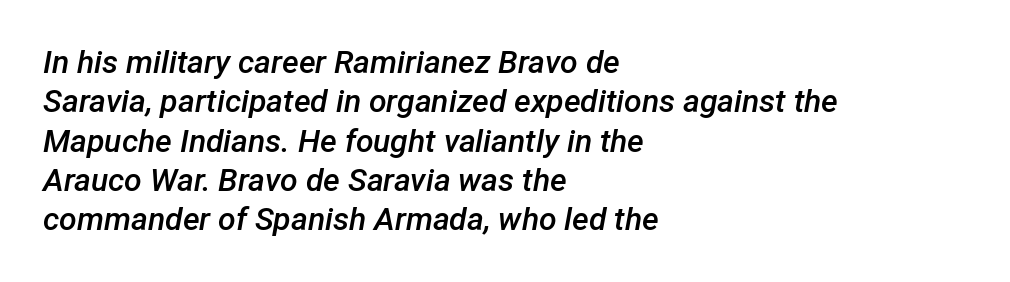
{"italic": "yes", "lean": "right", "slant_degrees": 12, "bold": "semi", "weight": "semibold", "width": "normal", "stroke_contrast": "low", "x_height": "medium", "monospaced": "no", "underline": "no", "align": "left", "line_spacing_ratio": 1.23, "letter_spacing": "normal", "letter_spacing_em": 0.0, "glyph_px": 32}
